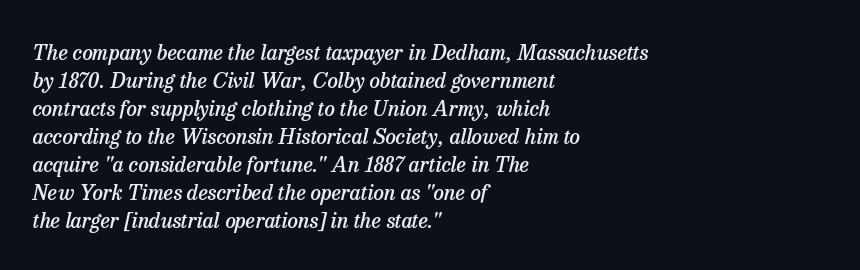
This sample is left-justified, so line endings fall wherever the words run out. The line texture is even and compact thanks to regular tracking. The lettering tilts uniformly, giving the passage an italic look. Strokes here are thickened, but only to semibold level. A clean baseline with only descenders dipping below it.
